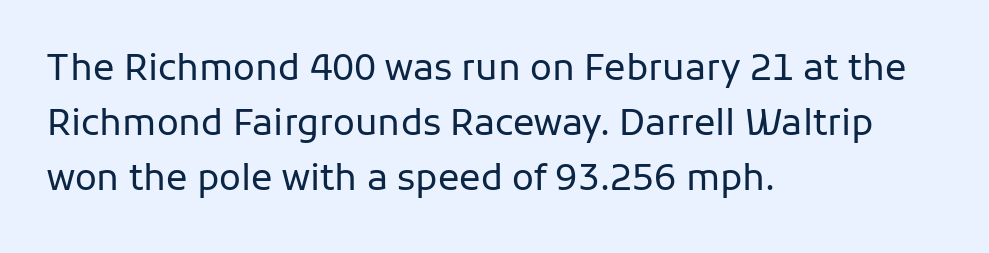
The image shows 36 px regular-weight sans-serif type, upright; set left-aligned, normal line spacing (1.53x), normal letter spacing, not underlined; low stroke contrast and a medium x-height.
